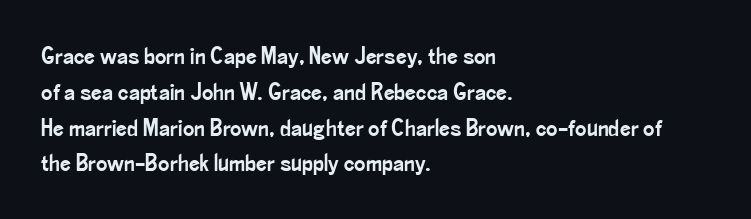
The image shows 24 px text type, upright; set left-aligned, normal line spacing (1.49x), normal letter spacing, not underlined.
